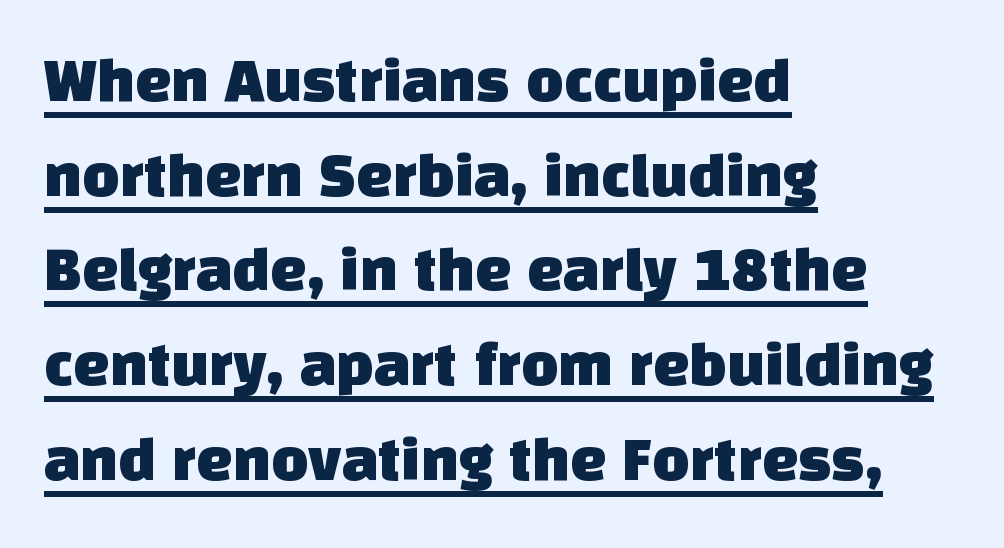
Q: Is the typeface a serif or a sans-serif typeface? A: Sans-serif.
Q: Is the text underlined? A: Yes.
Q: How is the paragraph aligned? A: Left-aligned.
Q: Is the spacing between letters normal or unusually wide? A: Normal.
Q: Is the spacing between lines tight, normal or loose? A: Normal.
Q: Width (condensed, normal, or wide)? A: Normal.
Q: Stroke contrast? A: Low.
Q: x-height? A: Large.
Q: Monospaced? A: No.
